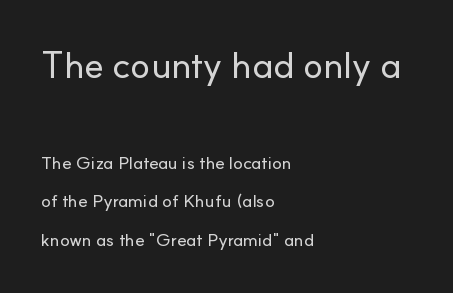
Q: Is the text italic (slanted)? A: No, it is upright.
Q: Is the typeface a serif or a sans-serif typeface? A: Sans-serif.
Q: Is the text underlined? A: No.
Q: How is the paragraph aligned? A: Left-aligned.
Q: Is the spacing between letters normal or unusually wide? A: Normal.
Q: Is the spacing between lines tight, normal or loose? A: Loose.
Q: Which block of text is set in a larger size, the first (top) or the second (bottom)? A: The first (top) one.
Q: Width (condensed, normal, or wide)? A: Normal.
Q: Stroke contrast? A: Low.
Q: x-height? A: Small.
Q: Monospaced? A: No.
